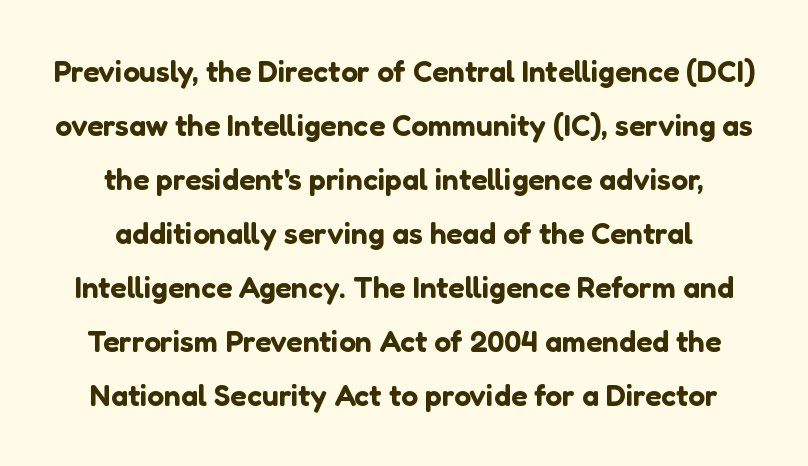
Serifs: no, the terminals of the letterforms are clean. The glyphs are unaccompanied by any horizontal stroke below them. Posture: vertical. What stands out about the letter spacing? Nothing — it is the standard amount. A typesetter would call this proportional, since set widths differ per character.
